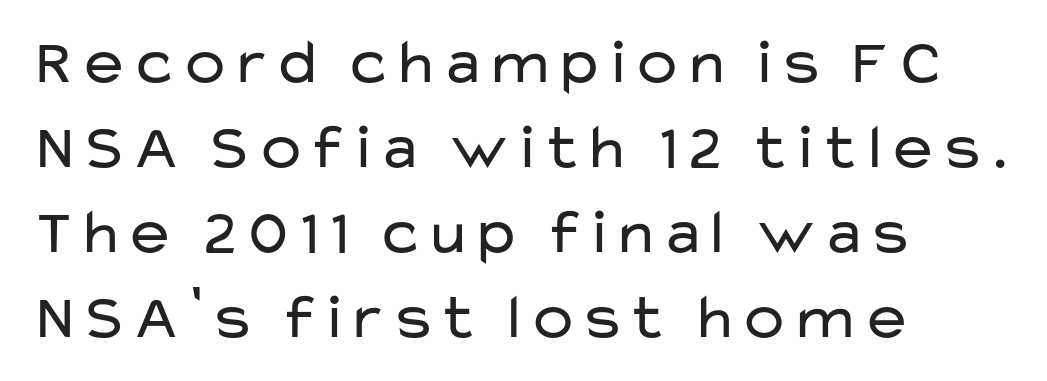
Q: Is the text bold? A: No.
Q: Is the text italic (slanted)? A: No, it is upright.
Q: Is the typeface a serif or a sans-serif typeface? A: Sans-serif.
Q: Is the text underlined? A: No.
Q: How is the paragraph aligned? A: Left-aligned.
Q: Is the spacing between letters normal or unusually wide? A: Normal.
Q: Is the spacing between lines tight, normal or loose? A: Normal.
Q: Width (condensed, normal, or wide)? A: Wide.
Q: Stroke contrast? A: Low.
Q: x-height? A: Medium.
Q: Monospaced? A: No.
